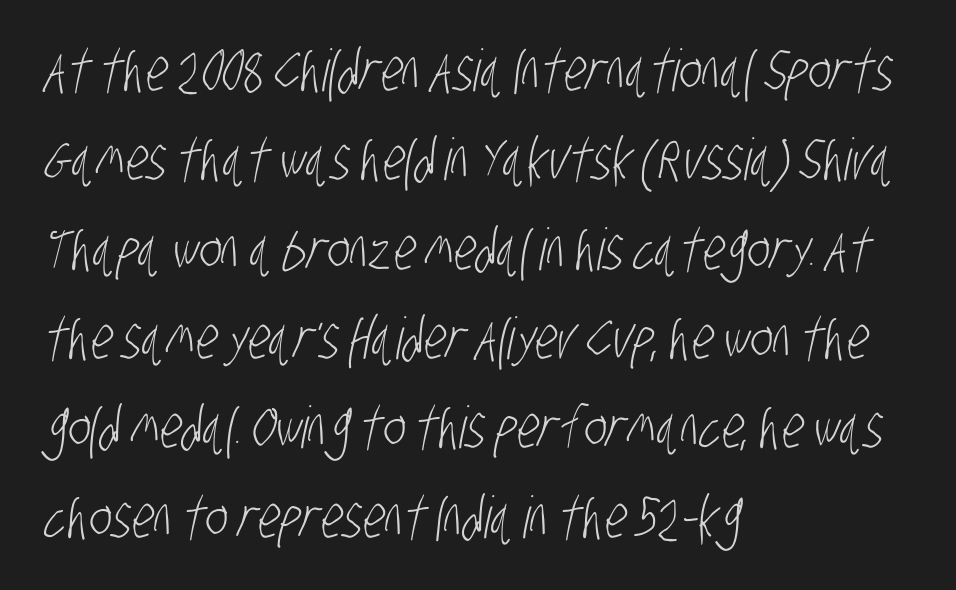
{"serif": "no", "bold": "no", "weight": "light", "width": "condensed", "stroke_contrast": "low", "x_height": "large", "monospaced": "no", "underline": "no", "align": "left", "line_spacing": "normal", "line_spacing_ratio": 1.54, "letter_spacing": "normal", "letter_spacing_em": 0.0, "glyph_px": 58}
